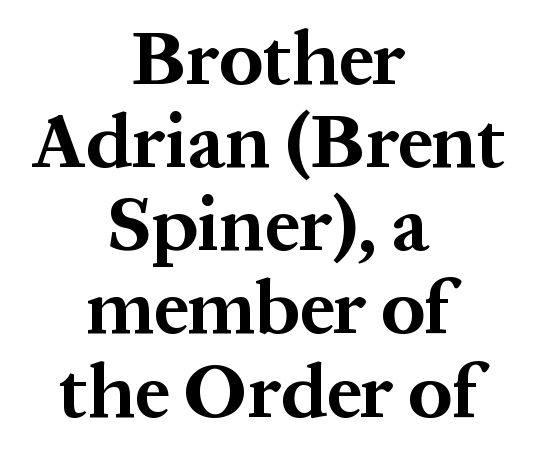
These words are printed bold, with thick strokes throughout. Teacher's note: observe the equal gaps on both sides — that is centered alignment. The type is set solid horizontally, with unmodified tracking. The text was rendered using a seriffed face with decorative stroke endings.
